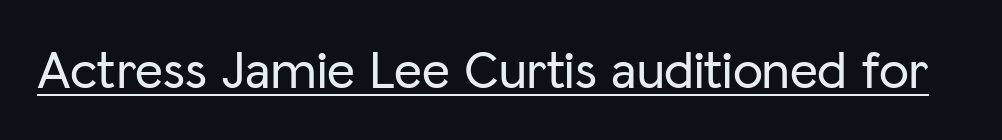
What stands out about the letter spacing? Nothing — it is the standard amount. You could not count columns in this text — the font is proportionally spaced. A roman cut, with each character standing at attention. Emphasis is given by a line drawn under the lettering.
